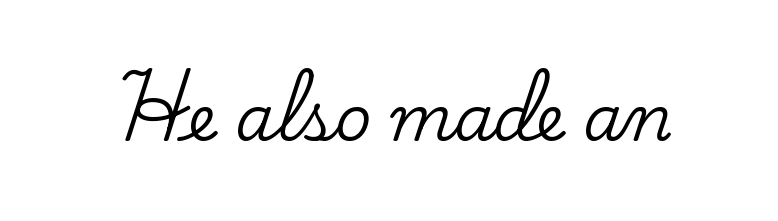
The image shows 63 px serif type; set normal letter spacing, not underlined; low stroke contrast and a small x-height.
